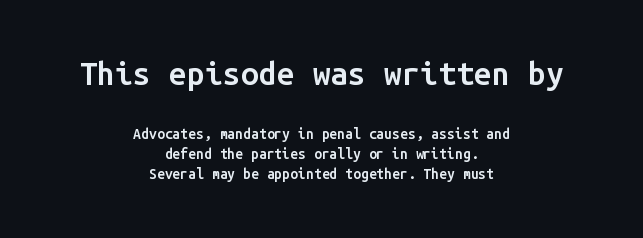
The image shows 32 px semibold sans-serif type, upright, monospaced; set centered, normal line spacing (1.43x), normal letter spacing, not underlined; the first (top) block is 2.29x larger; low stroke contrast and a medium x-height.
